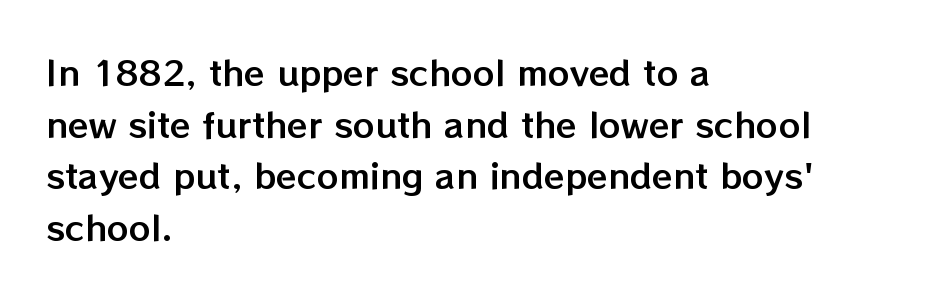
{"italic": "no", "width": "normal", "stroke_contrast": "low", "x_height": "medium", "monospaced": "no", "underline": "no", "align": "left", "line_spacing": "normal", "line_spacing_ratio": 1.52, "letter_spacing": "normal", "letter_spacing_em": 0.0, "glyph_px": 34}
